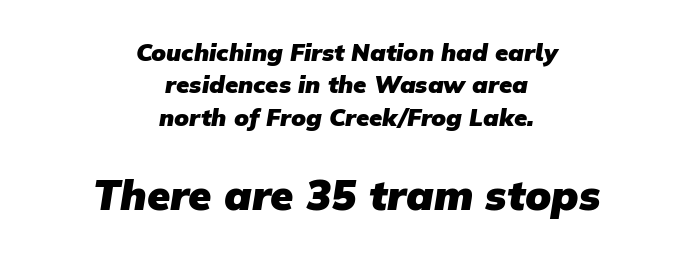
{"serif": "no", "bold": "yes", "weight": "heavy", "width": "normal", "stroke_contrast": "low", "x_height": "medium", "monospaced": "no", "underline": "no", "align": "center", "line_spacing": "normal", "line_spacing_ratio": 1.35, "letter_spacing": "normal", "letter_spacing_em": 0.0, "larger_block": "second", "size_ratio": 1.75, "glyph_px": 42}
